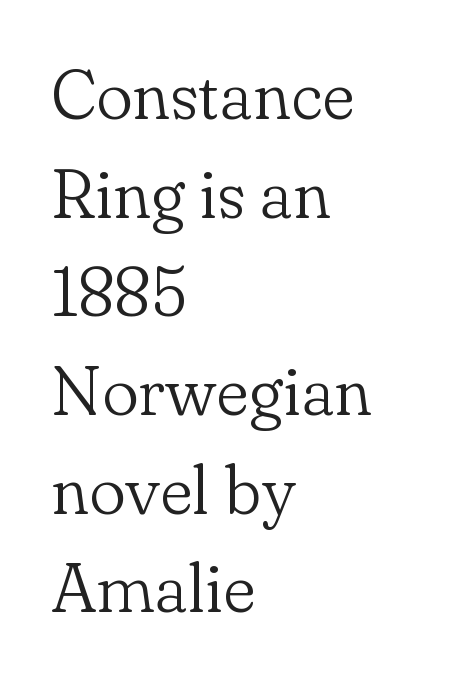
{"serif": "yes", "italic": "no", "bold": "no", "weight": "light", "width": "normal", "stroke_contrast": "low", "x_height": "small", "monospaced": "no", "underline": "no", "align": "left", "line_spacing": "normal", "line_spacing_ratio": 1.43, "letter_spacing": "normal", "letter_spacing_em": 0.0, "glyph_px": 69}
